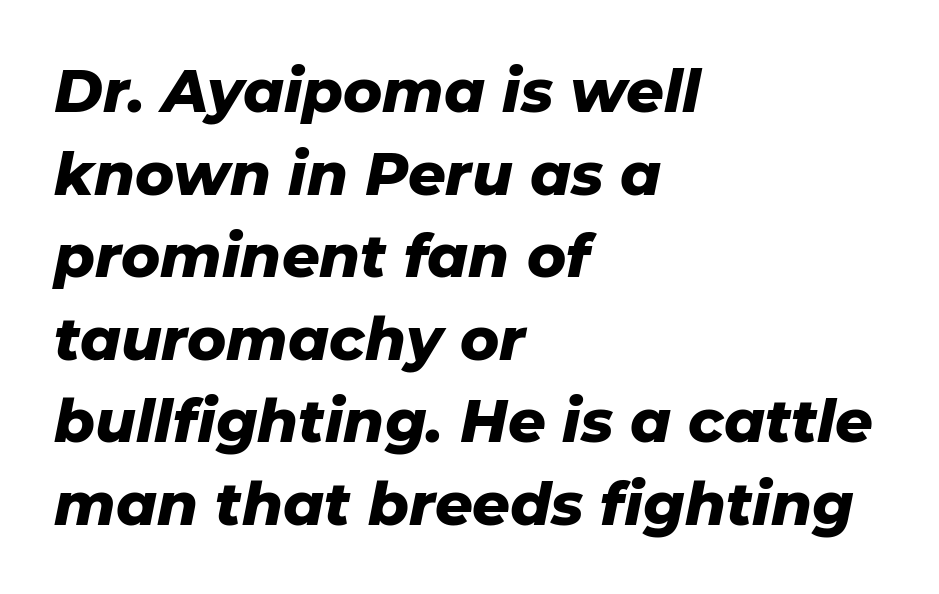
{"italic": "yes", "lean": "right", "slant_degrees": 11, "bold": "yes", "weight": "heavy", "width": "normal", "stroke_contrast": "low", "x_height": "medium", "monospaced": "no", "underline": "no", "align": "left", "line_spacing": "normal", "line_spacing_ratio": 1.4, "letter_spacing": "normal", "letter_spacing_em": 0.0, "glyph_px": 59}
